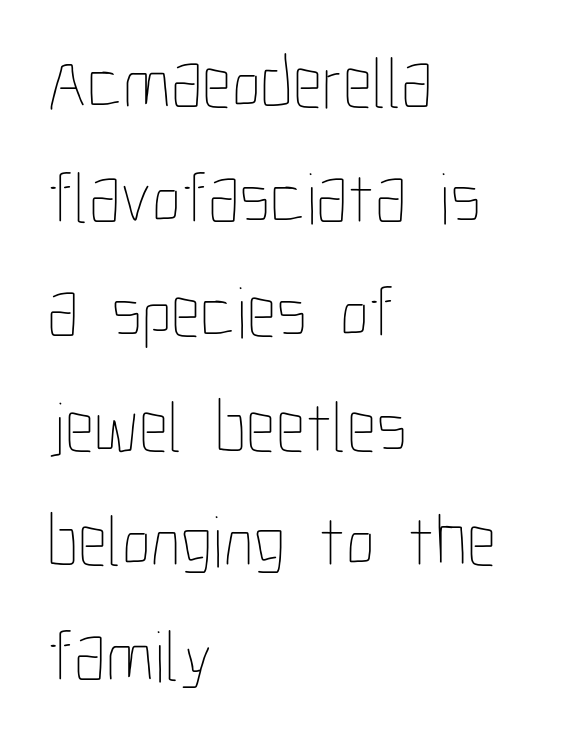
The image shows 73 px thin, condensed type, upright; set left-aligned, normal line spacing (1.57x), normal letter spacing, not underlined; low stroke contrast and a medium x-height.
